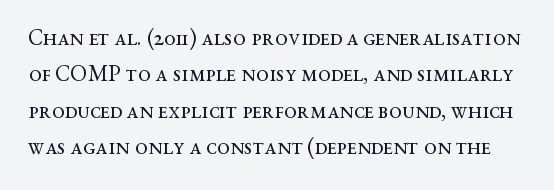
The image shows 23 px text type, upright; set normal line spacing (1.58x), normal letter spacing, not underlined.
